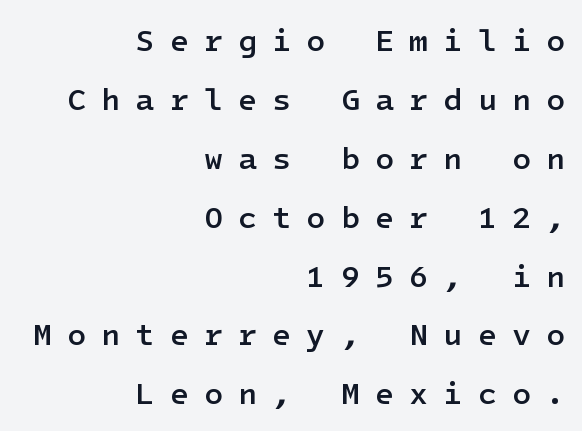
The image shows 31 px semibold sans-serif type, upright; set right-aligned, loose line spacing (1.9x), unusually wide letter spacing (+0.49 em), not underlined; low stroke contrast and a medium x-height.
